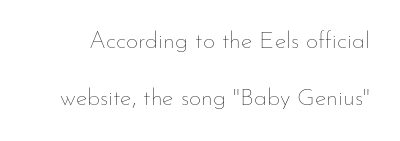
{"italic": "no", "bold": "no", "underline": "no", "line_spacing": "loose", "line_spacing_ratio": 2.36, "letter_spacing": "normal", "letter_spacing_em": 0.0, "glyph_px": 24}
